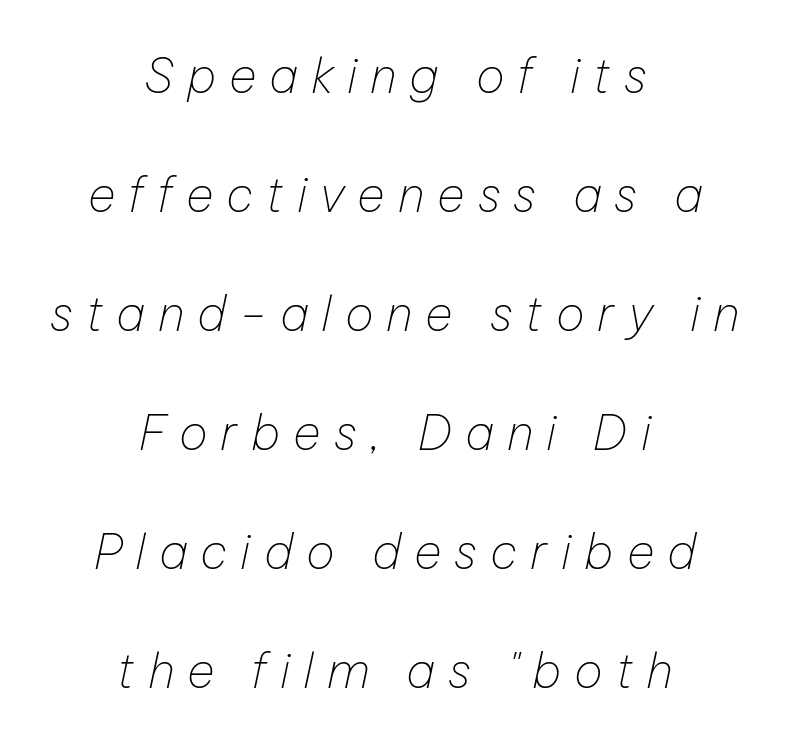
Q: Is the text bold? A: No.
Q: Is the text italic (slanted)? A: Yes, it leans right by about 12 degrees.
Q: Is the text underlined? A: No.
Q: How is the paragraph aligned? A: Centered.
Q: Is the spacing between letters normal or unusually wide? A: Unusually wide.
Q: Is the spacing between lines tight, normal or loose? A: Loose.
Q: Width (condensed, normal, or wide)? A: Normal.
Q: Stroke contrast? A: Low.
Q: x-height? A: Medium.
Q: Monospaced? A: No.
